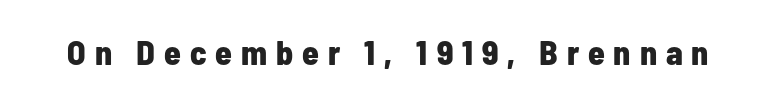
Q: Is the text bold? A: Yes.
Q: Is the text italic (slanted)? A: No, it is upright.
Q: Is the typeface a serif or a sans-serif typeface? A: Sans-serif.
Q: Is the text underlined? A: No.
Q: Is the spacing between letters normal or unusually wide? A: Unusually wide.
Q: Width (condensed, normal, or wide)? A: Condensed.
Q: Stroke contrast? A: Low.
Q: x-height? A: Medium.
Q: Monospaced? A: No.
